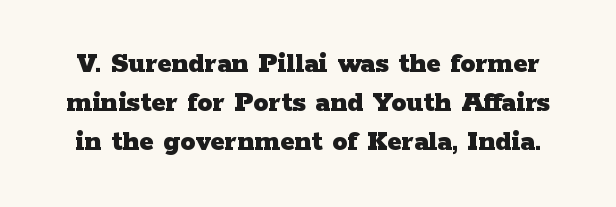
{"serif": "yes", "italic": "no", "bold": "yes", "weight": "heavy", "width": "wide", "stroke_contrast": "low", "x_height": "medium", "monospaced": "no", "underline": "no", "line_spacing": "normal", "line_spacing_ratio": 1.3, "letter_spacing": "normal", "letter_spacing_em": 0.0, "glyph_px": 30}
